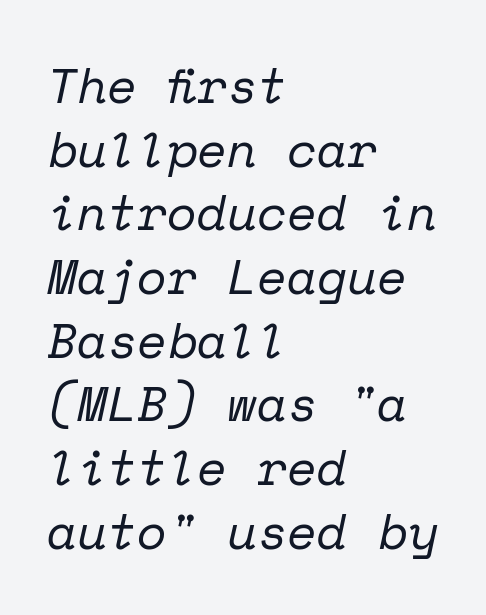
Q: Is the text bold? A: No.
Q: Is the text italic (slanted)? A: Yes, it leans right by about 12 degrees.
Q: Is the typeface a serif or a sans-serif typeface? A: Serif.
Q: Is the text underlined? A: No.
Q: How is the paragraph aligned? A: Left-aligned.
Q: Is the spacing between letters normal or unusually wide? A: Normal.
Q: Is the spacing between lines tight, normal or loose? A: Normal.
Q: Width (condensed, normal, or wide)? A: Normal.
Q: Stroke contrast? A: Low.
Q: x-height? A: Medium.
Q: Monospaced? A: Yes.
